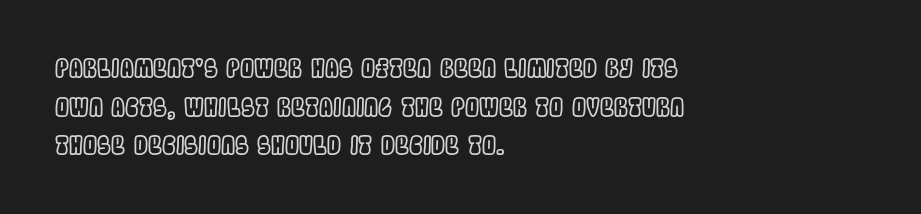
Inter-character spacing is left at the font's built-in metrics. Quick note: underline off. Horizontal alignment here is leftward, the default for most running prose. Posture: vertical. Line spacing here is normal.
